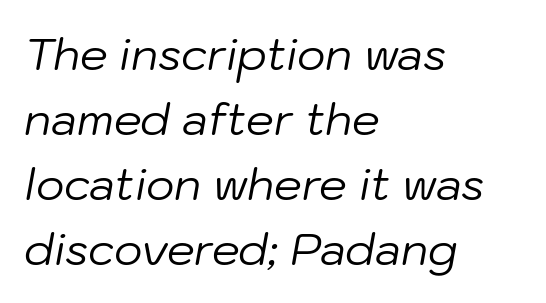
The image shows 44 px regular-weight type, italic (leaning right); set left-aligned, normal line spacing (1.48x), normal letter spacing, not underlined; low stroke contrast and a medium x-height.
